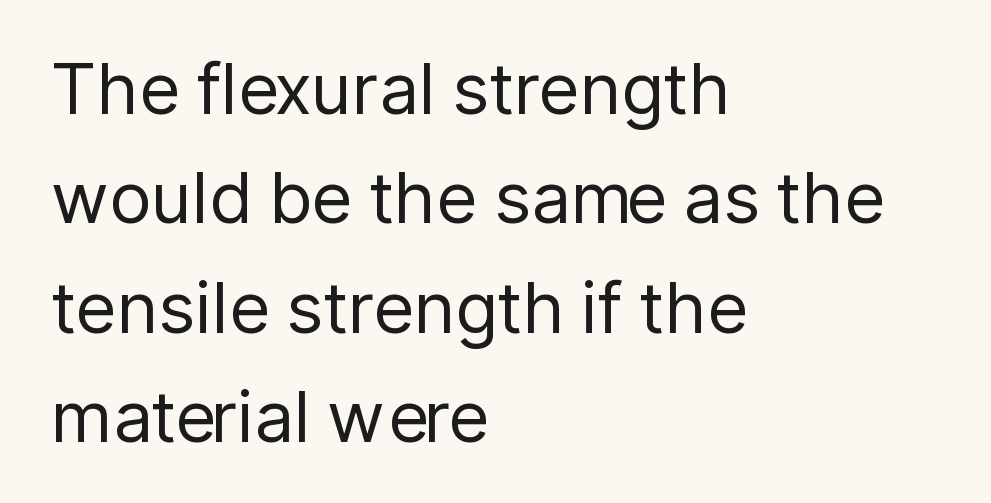
Q: Is the text bold? A: No.
Q: Is the text italic (slanted)? A: No, it is upright.
Q: Is the typeface a serif or a sans-serif typeface? A: Sans-serif.
Q: Is the text underlined? A: No.
Q: How is the paragraph aligned? A: Left-aligned.
Q: Is the spacing between letters normal or unusually wide? A: Normal.
Q: Is the spacing between lines tight, normal or loose? A: Normal.
Q: Width (condensed, normal, or wide)? A: Normal.
Q: Stroke contrast? A: Low.
Q: x-height? A: Medium.
Q: Monospaced? A: No.
